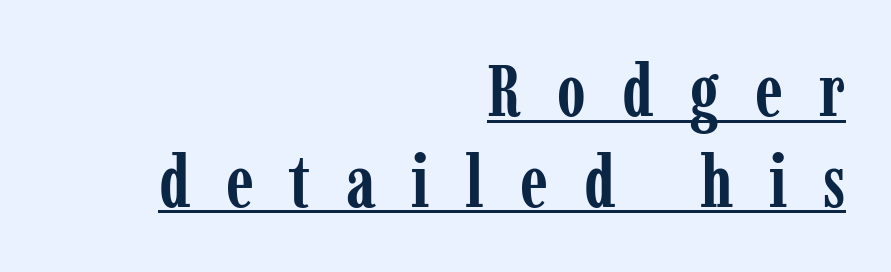
The image shows 73 px semibold, condensed serif type, upright; set right-aligned, line spacing 1.24x, unusually wide letter spacing (+0.49 em), underlined; low stroke contrast and a medium x-height.
